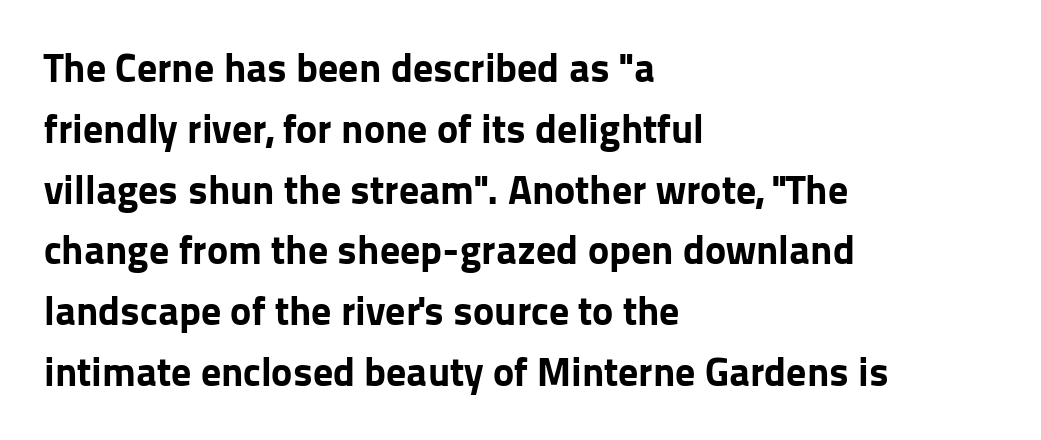
{"serif": "no", "italic": "no", "bold": "yes", "weight": "bold", "width": "normal", "stroke_contrast": "low", "x_height": "medium", "monospaced": "no", "underline": "no", "align": "left", "line_spacing": "normal", "line_spacing_ratio": 1.52, "letter_spacing": "normal", "letter_spacing_em": 0.0, "glyph_px": 40}
